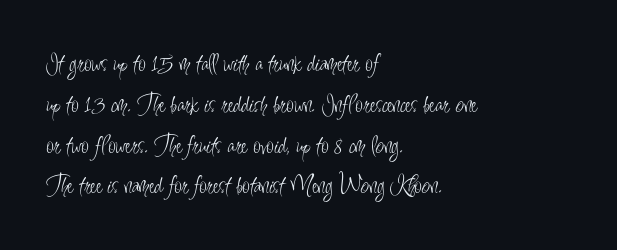
The image shows 27 px text type; set left-aligned, normal line spacing (1.51x), normal letter spacing, not underlined.
